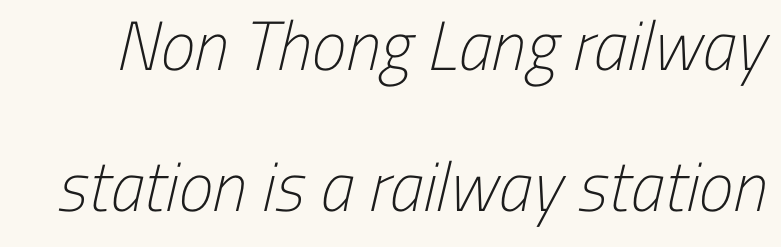
Q: Is the text bold? A: No.
Q: Is the typeface a serif or a sans-serif typeface? A: Sans-serif.
Q: Is the text underlined? A: No.
Q: Is the spacing between letters normal or unusually wide? A: Normal.
Q: Is the spacing between lines tight, normal or loose? A: Loose.
Q: Width (condensed, normal, or wide)? A: Condensed.
Q: Stroke contrast? A: Low.
Q: x-height? A: Medium.
Q: Monospaced? A: No.
